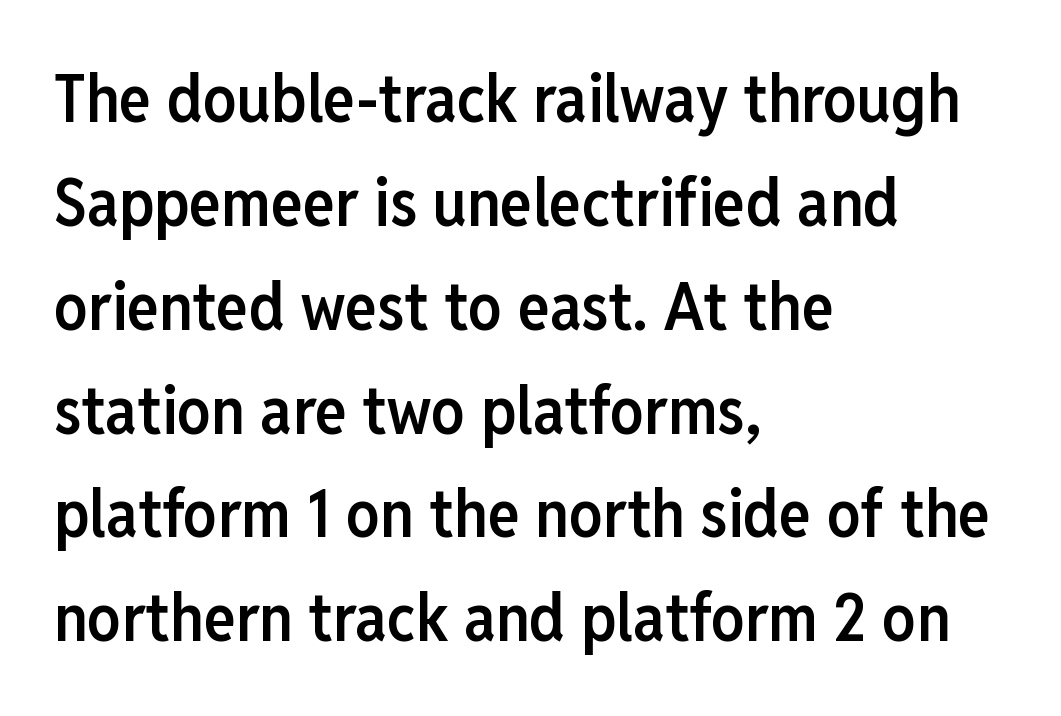
Q: Is the text bold? A: Semi-bold.
Q: Is the text italic (slanted)? A: No, it is upright.
Q: Is the typeface a serif or a sans-serif typeface? A: Sans-serif.
Q: Is the text underlined? A: No.
Q: How is the paragraph aligned? A: Left-aligned.
Q: Is the spacing between letters normal or unusually wide? A: Normal.
Q: Is the spacing between lines tight, normal or loose? A: Normal.
Q: Width (condensed, normal, or wide)? A: Condensed.
Q: Stroke contrast? A: Low.
Q: x-height? A: Medium.
Q: Monospaced? A: No.
